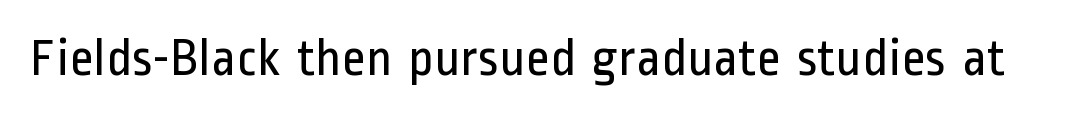
The image shows 53 px regular-weight, condensed sans-serif type, upright; set normal letter spacing, not underlined; low stroke contrast and a medium x-height.
